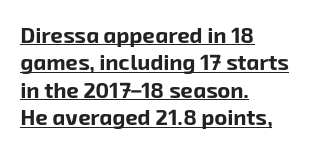
Compared with an ordinary text face, these strokes are far heavier — a full bold. The tracking reads as untouched default to a designer's eye. Where is the straight margin? On the left. The rows are spaced the way most documents space them. This is underlined copy, the kind a proofreader might mark for attention.
